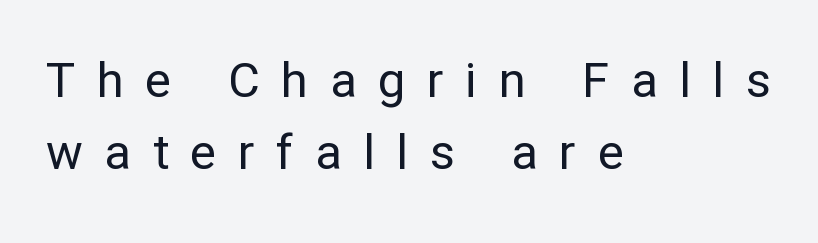
A bare baseline throughout the passage. A typesetter would call this proportional, since set widths differ per character. The specimen reads as upright at a glance. Vertical stems look standard width or narrower in stroke. To sum up the face: it is a sans, with no serifs.
